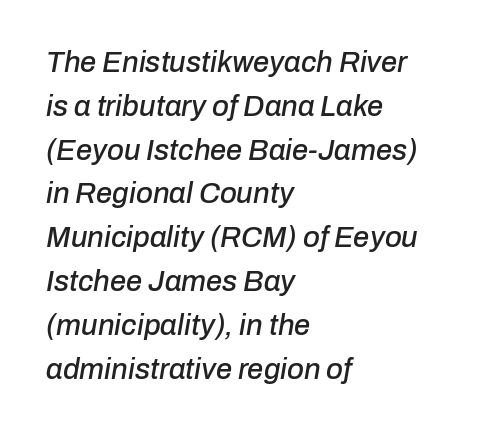
Q: Is the text italic (slanted)? A: Yes, it leans right by about 10 degrees.
Q: Is the text underlined? A: No.
Q: How is the paragraph aligned? A: Left-aligned.
Q: Is the spacing between letters normal or unusually wide? A: Normal.
Q: Is the spacing between lines tight, normal or loose? A: Normal.
Q: Width (condensed, normal, or wide)? A: Normal.
Q: Stroke contrast? A: Low.
Q: x-height? A: Medium.
Q: Monospaced? A: No.
